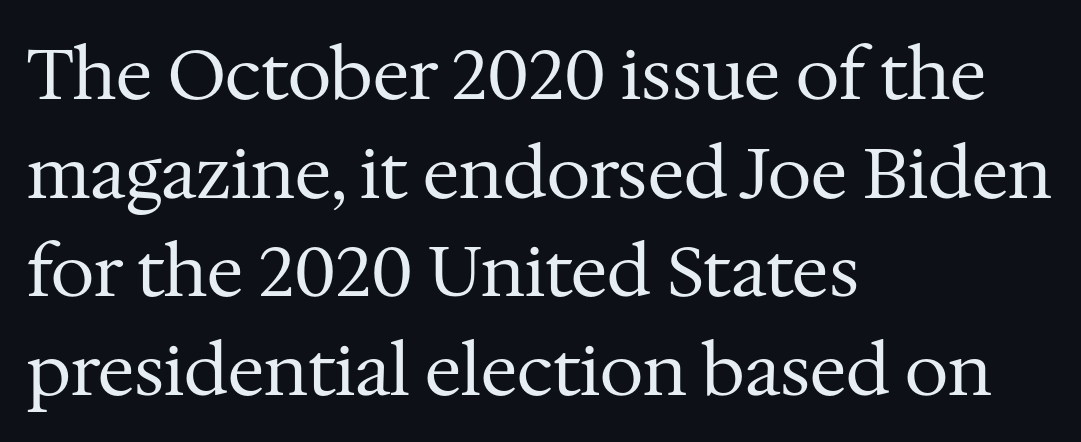
Baseline-to-baseline distance is the conventional proportion of letter height. Ascenders rise straight up at ninety degrees. This sample uses a serif face. Teacher's note: observe the even left margin — that is flush-left alignment. On a weight scale, this lands at 450 or below.
